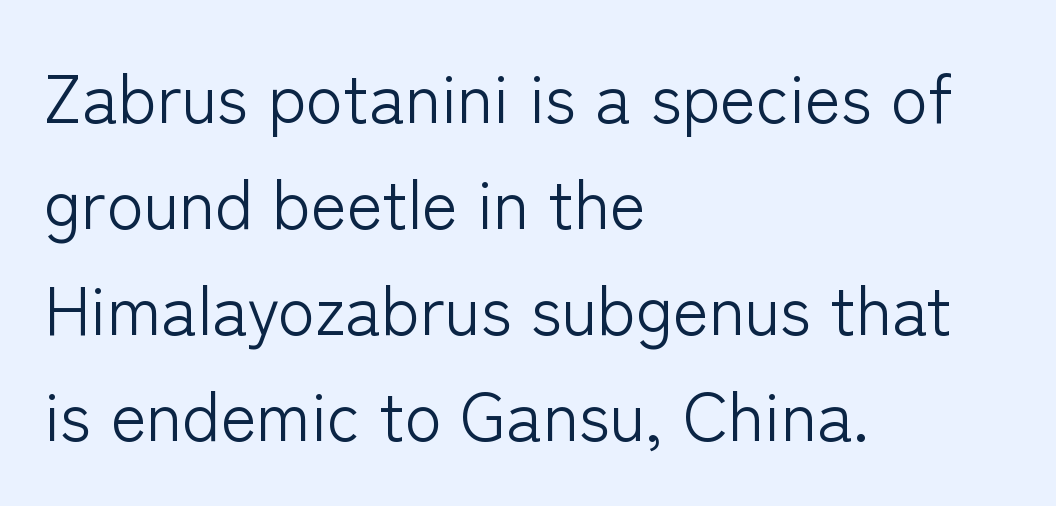
Q: Is the text bold? A: No.
Q: Is the text italic (slanted)? A: No, it is upright.
Q: Is the typeface a serif or a sans-serif typeface? A: Sans-serif.
Q: Is the text underlined? A: No.
Q: How is the paragraph aligned? A: Left-aligned.
Q: Is the spacing between letters normal or unusually wide? A: Normal.
Q: Is the spacing between lines tight, normal or loose? A: Normal.
Q: Width (condensed, normal, or wide)? A: Normal.
Q: Stroke contrast? A: Low.
Q: x-height? A: Medium.
Q: Monospaced? A: No.
